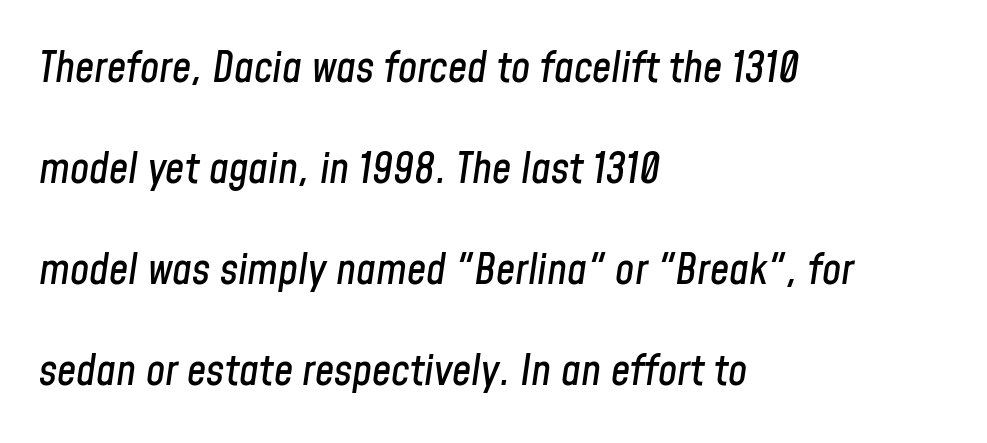
Q: Is the text italic (slanted)? A: Yes, it leans right by about 8 degrees.
Q: Is the text underlined? A: No.
Q: How is the paragraph aligned? A: Left-aligned.
Q: Is the spacing between letters normal or unusually wide? A: Normal.
Q: Is the spacing between lines tight, normal or loose? A: Loose.
Q: Width (condensed, normal, or wide)? A: Condensed.
Q: Stroke contrast? A: Low.
Q: x-height? A: Medium.
Q: Monospaced? A: No.
